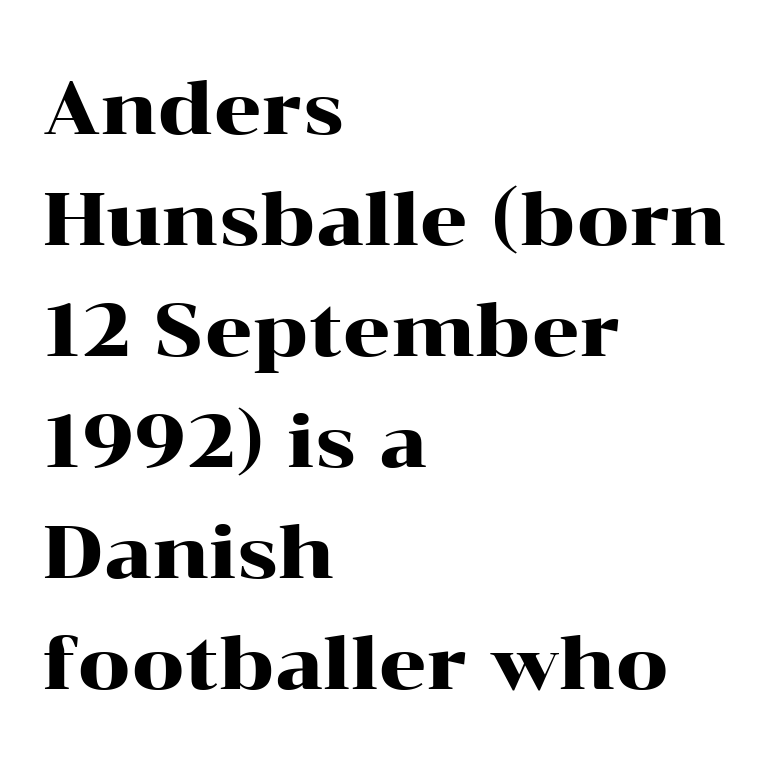
Q: Is the text italic (slanted)? A: No, it is upright.
Q: Is the typeface a serif or a sans-serif typeface? A: Serif.
Q: Is the text underlined? A: No.
Q: How is the paragraph aligned? A: Left-aligned.
Q: Is the spacing between letters normal or unusually wide? A: Normal.
Q: Is the spacing between lines tight, normal or loose? A: Normal.
Q: Width (condensed, normal, or wide)? A: Wide.
Q: Stroke contrast? A: High.
Q: x-height? A: Medium.
Q: Monospaced? A: No.
